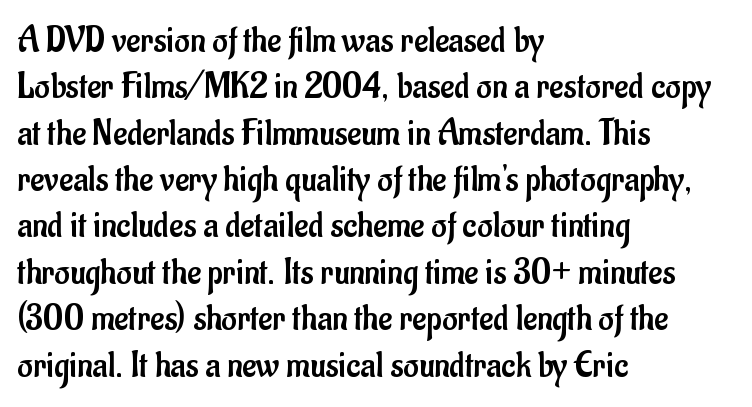
The image shows 38 px regular-weight, condensed sans-serif type, upright; set left-aligned, line spacing 1.22x, normal letter spacing, not underlined; low stroke contrast and a small x-height.
